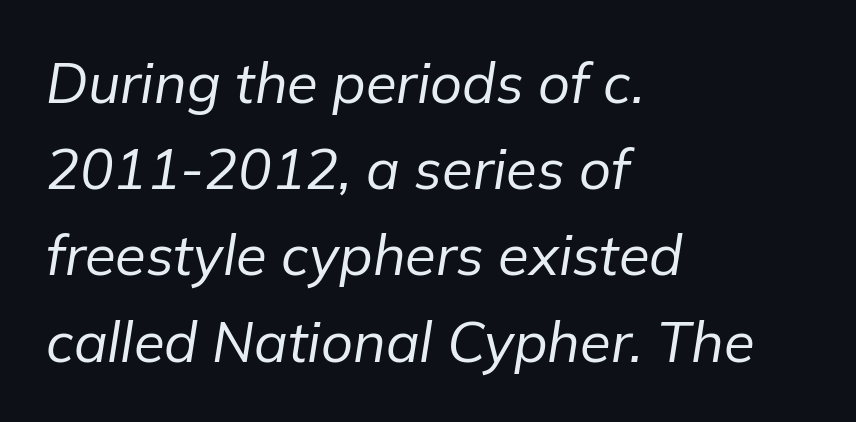
No heavy texture on the line: the type isn't bold. Typeset ragged right — the left edge is the straight one. Is the type slanted? Yes — the strokes lean at a clear angle. A typesetter would call this zero additional tracking.
